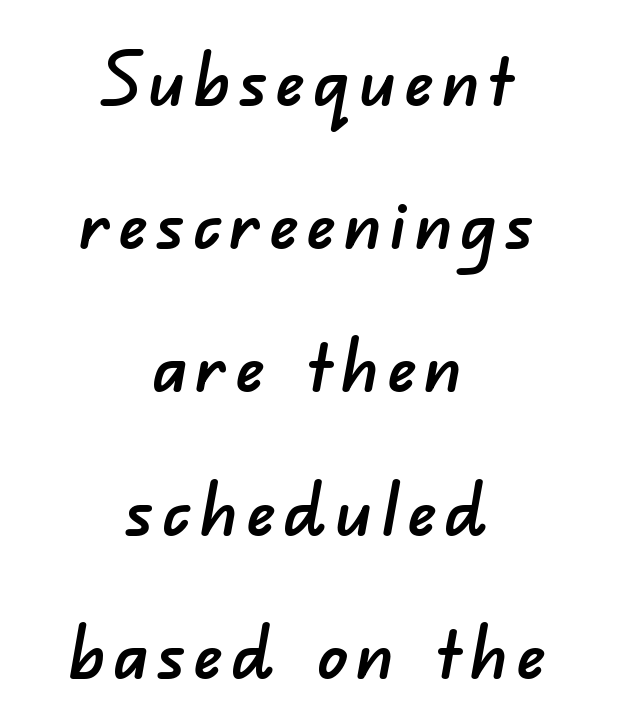
Q: Is the typeface a serif or a sans-serif typeface? A: Sans-serif.
Q: Is the text underlined? A: No.
Q: How is the paragraph aligned? A: Centered.
Q: Is the spacing between lines tight, normal or loose? A: Loose.
Q: Width (condensed, normal, or wide)? A: Normal.
Q: Stroke contrast? A: Low.
Q: x-height? A: Small.
Q: Monospaced? A: No.
